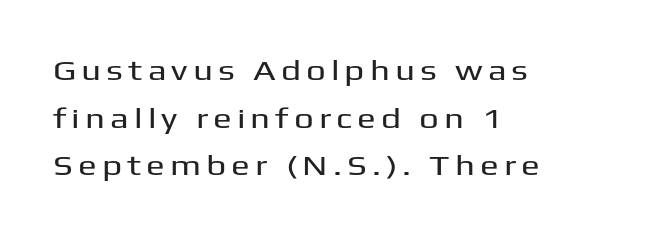
{"serif": "no", "italic": "no", "width": "wide", "stroke_contrast": "medium", "x_height": "medium", "monospaced": "no", "underline": "no", "align": "left", "line_spacing": "normal", "line_spacing_ratio": 1.7, "glyph_px": 28}
